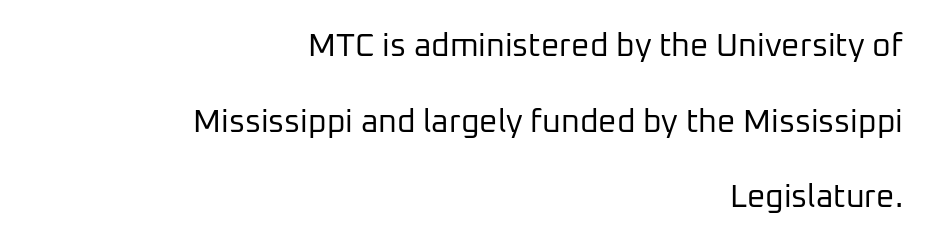
{"serif": "no", "italic": "no", "bold": "no", "weight": "regular", "width": "normal", "stroke_contrast": "low", "x_height": "medium", "monospaced": "no", "underline": "no", "align": "right", "line_spacing": "loose", "line_spacing_ratio": 2.36, "letter_spacing": "normal", "letter_spacing_em": 0.0, "glyph_px": 32}
